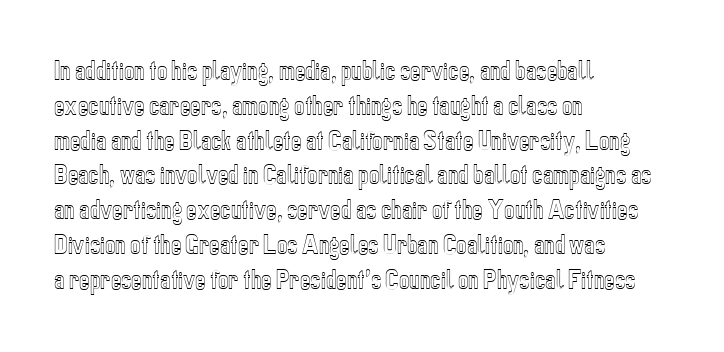
The image shows 22 px text type, upright; set left-aligned, normal line spacing (1.58x), normal letter spacing, not underlined.
